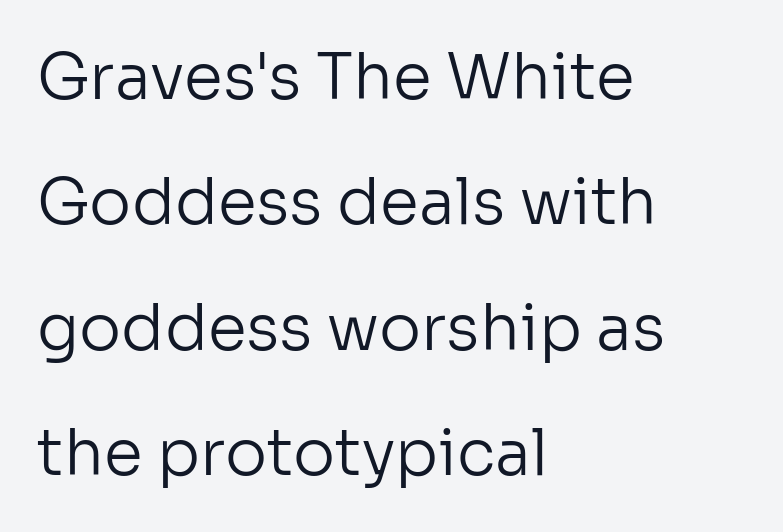
Q: Is the text bold? A: No.
Q: Is the text italic (slanted)? A: No, it is upright.
Q: Is the typeface a serif or a sans-serif typeface? A: Sans-serif.
Q: Is the text underlined? A: No.
Q: How is the paragraph aligned? A: Left-aligned.
Q: Is the spacing between letters normal or unusually wide? A: Normal.
Q: Is the spacing between lines tight, normal or loose? A: Loose.
Q: Width (condensed, normal, or wide)? A: Normal.
Q: Stroke contrast? A: Low.
Q: x-height? A: Medium.
Q: Monospaced? A: No.
